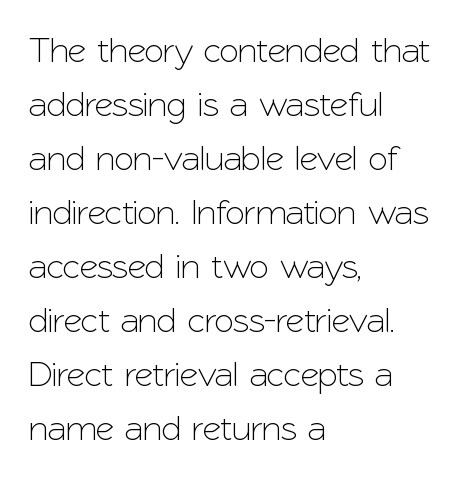
Spacing verdict: proportional, widths tailored to each character. Letterform terminals end flat and unadorned throughout the passage. Is there much room between lines? A standard amount, neither cramped nor airy. The text block is weighted toward the left margin, trailing off unevenly rightward. The specimen omits any rule beneath the text block's lines.
